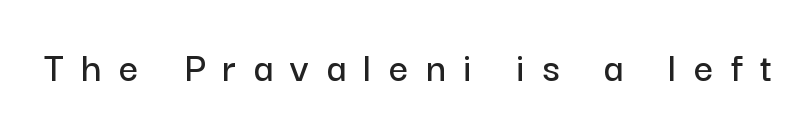
Think of a printed novel: that variable character pitch is what you see here. The face used here is rendered with a markedly widened letterfit. Look at the bottom of the vertical strokes: they stop flat, with no serifs. The area under the type is left untouched. Posture: upright roman.
